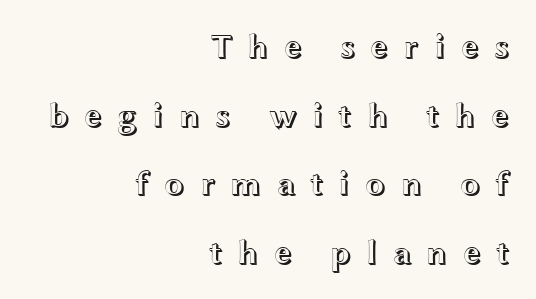
Q: Is the text italic (slanted)? A: No, it is upright.
Q: Is the text underlined? A: No.
Q: How is the paragraph aligned? A: Right-aligned.
Q: Is the spacing between letters normal or unusually wide? A: Unusually wide.
Q: Is the spacing between lines tight, normal or loose? A: Loose.
Q: Width (condensed, normal, or wide)? A: Wide.
Q: x-height? A: Medium.
Q: Monospaced? A: No.
